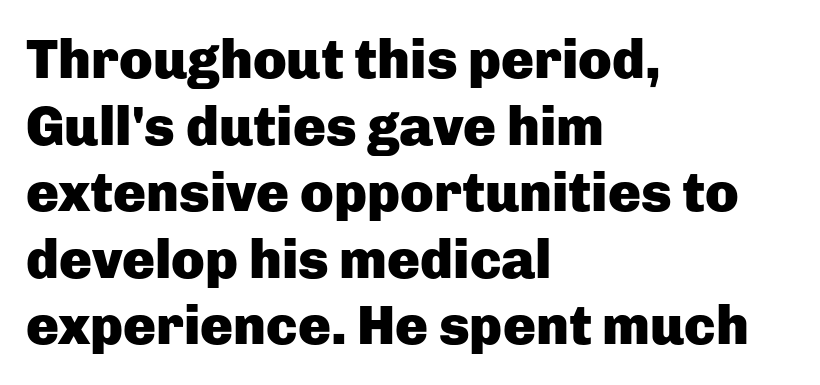
Look at the stroke-to-counter ratio: heavy, a bold. A clean baseline with only descenders dipping below it. Classification — sans serif. Designer's note — italics off, roman on.
